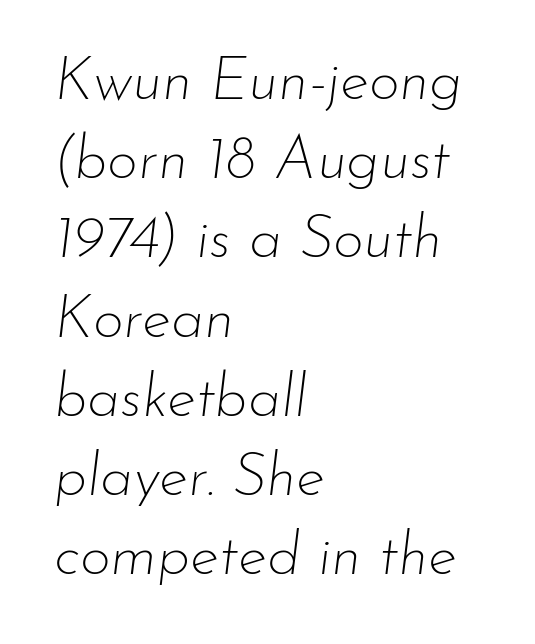
Only glyphs here, with clear space below each row. One glance says typical: line gaps are just what's usual. Layout note: lines flush left. Quick note: italic. Here the glyphs are tracked normally, forming tight word shapes.
